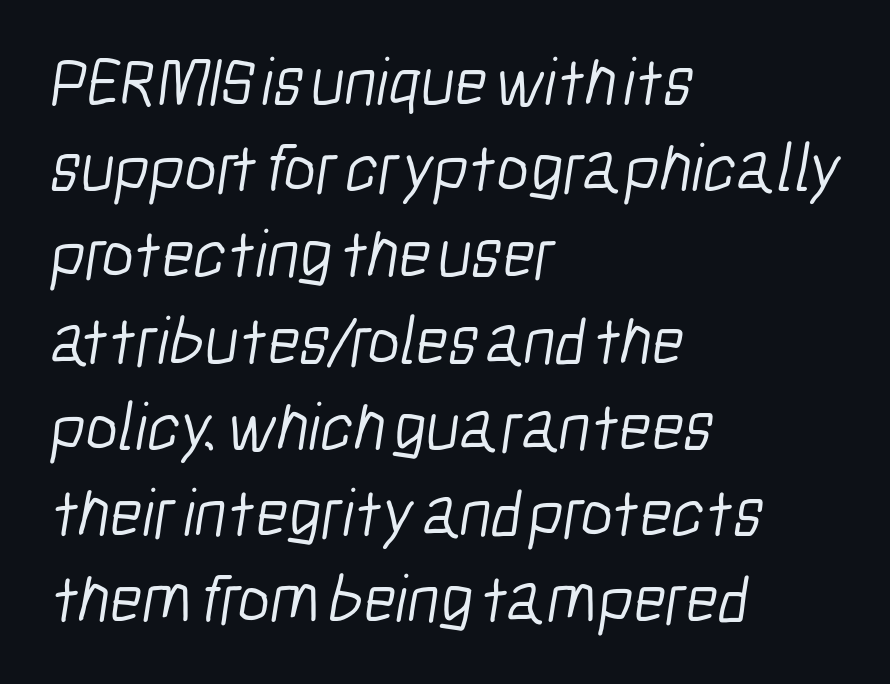
Q: Is the text bold? A: No.
Q: Is the typeface a serif or a sans-serif typeface? A: Sans-serif.
Q: Is the text underlined? A: No.
Q: How is the paragraph aligned? A: Left-aligned.
Q: Is the spacing between letters normal or unusually wide? A: Normal.
Q: Is the spacing between lines tight, normal or loose? A: Normal.
Q: Width (condensed, normal, or wide)? A: Condensed.
Q: Stroke contrast? A: Low.
Q: x-height? A: Medium.
Q: Monospaced? A: No.
